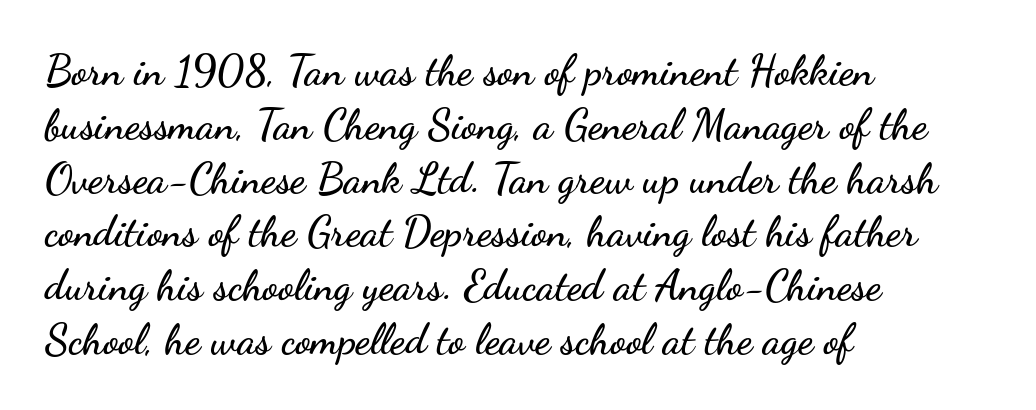
The image shows 42 px wide sans-serif type; set left-aligned, normal line spacing (1.28x), normal letter spacing, not underlined; low stroke contrast and a small x-height.
